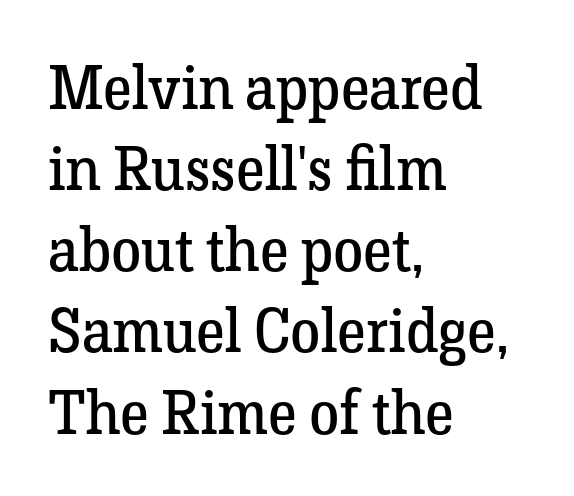
Q: Is the text bold? A: No.
Q: Is the text italic (slanted)? A: No, it is upright.
Q: Is the typeface a serif or a sans-serif typeface? A: Serif.
Q: Is the text underlined? A: No.
Q: How is the paragraph aligned? A: Left-aligned.
Q: Is the spacing between letters normal or unusually wide? A: Normal.
Q: Is the spacing between lines tight, normal or loose? A: Normal.
Q: Width (condensed, normal, or wide)? A: Normal.
Q: Stroke contrast? A: Low.
Q: x-height? A: Medium.
Q: Monospaced? A: No.
